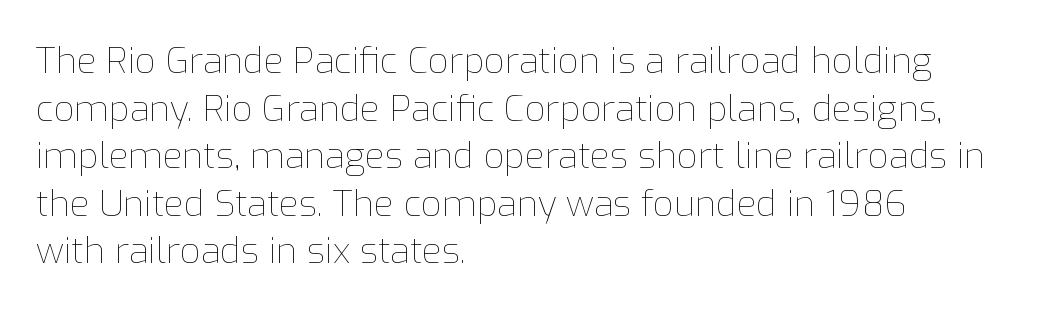
{"italic": "no", "bold": "no", "weight": "thin", "width": "normal", "stroke_contrast": "low", "x_height": "medium", "monospaced": "no", "underline": "no", "align": "left", "line_spacing": "normal", "line_spacing_ratio": 1.32, "letter_spacing": "normal", "letter_spacing_em": 0.0, "glyph_px": 36}
